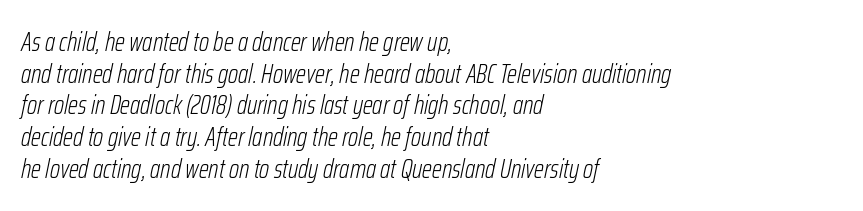
No letter is thick-stroked: the sample isn't bold. The passage shown has conventional tracking throughout. Check under the words: just untouched page. Style check: oblique. One-word summary of the alignment: left.
